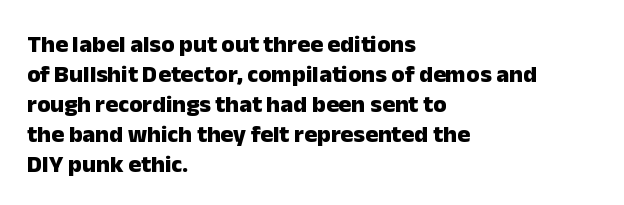
The characters look thick and weighty, a clear bold. Rows of type keep a routine distance in the vertical direction. Each word holds together tightly as a unit, with standard inter-letter gaps. Does the copy run flush right? No — it runs flush left. Beneath every word, the page is bare.
